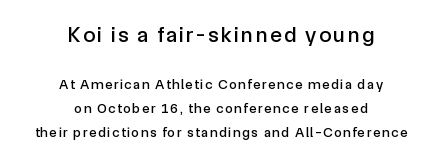
Q: Is the text italic (slanted)? A: No, it is upright.
Q: Is the text underlined? A: No.
Q: How is the paragraph aligned? A: Centered.
Q: Is the spacing between lines tight, normal or loose? A: Normal.
Q: Which block of text is set in a larger size, the first (top) or the second (bottom)? A: The first (top) one.
